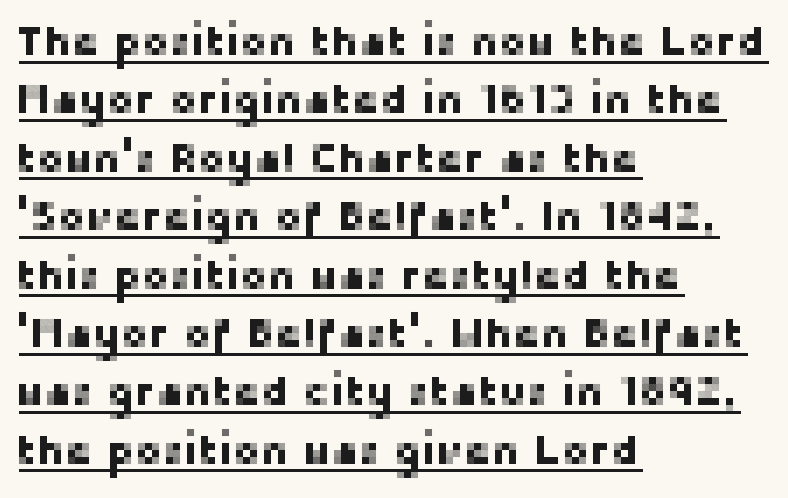
The image shows 42 px sans-serif type, upright; set left-aligned, normal line spacing (1.39x), normal letter spacing, underlined; low stroke contrast and a medium x-height.
